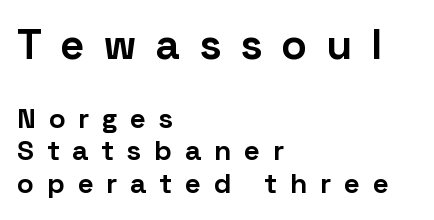
{"serif": "no", "italic": "no", "bold": "yes", "weight": "bold", "width": "normal", "stroke_contrast": "low", "x_height": "medium", "monospaced": "no", "underline": "no", "align": "left", "line_spacing_ratio": 1.17, "letter_spacing": "wide", "letter_spacing_em": 0.48, "larger_block": "first", "size_ratio": 1.5, "glyph_px": 42}
